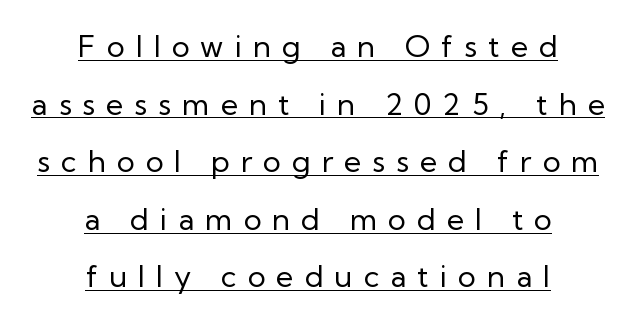
Which margin do the lines hug? Neither — every line sits in the middle. Ascenders rise straight up at ninety degrees. A typographer would call this underscored text. Varying glyph widths throughout — classic text-font behaviour.
